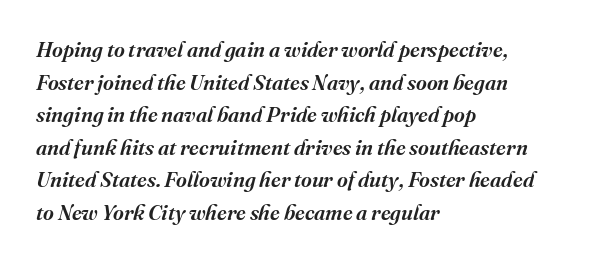
{"italic": "yes", "lean": "right", "slant_degrees": 16, "underline": "no", "align": "left", "line_spacing": "normal", "line_spacing_ratio": 1.55, "letter_spacing": "normal", "letter_spacing_em": 0.0, "glyph_px": 21}
